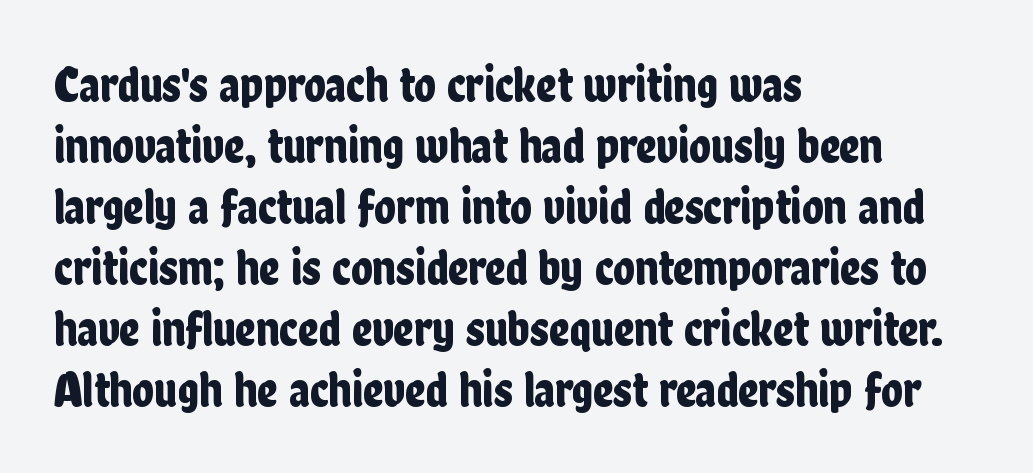
Q: Is the text italic (slanted)? A: No, it is upright.
Q: Is the typeface a serif or a sans-serif typeface? A: Sans-serif.
Q: Is the text underlined? A: No.
Q: How is the paragraph aligned? A: Left-aligned.
Q: Is the spacing between letters normal or unusually wide? A: Normal.
Q: Width (condensed, normal, or wide)? A: Condensed.
Q: Stroke contrast? A: Low.
Q: x-height? A: Medium.
Q: Monospaced? A: No.
